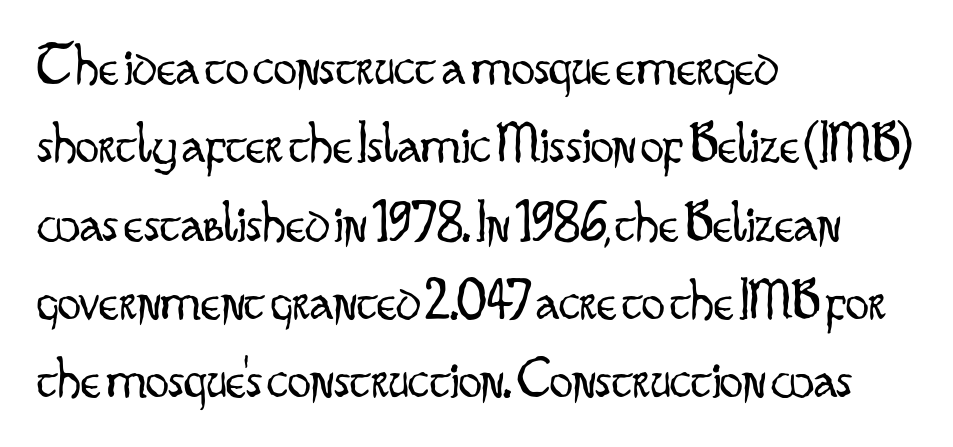
Q: Is the text bold? A: No.
Q: Is the text italic (slanted)? A: No, it is upright.
Q: Is the typeface a serif or a sans-serif typeface? A: Sans-serif.
Q: Is the text underlined? A: No.
Q: How is the paragraph aligned? A: Left-aligned.
Q: Is the spacing between letters normal or unusually wide? A: Normal.
Q: Is the spacing between lines tight, normal or loose? A: Normal.
Q: Width (condensed, normal, or wide)? A: Condensed.
Q: Stroke contrast? A: Low.
Q: x-height? A: Small.
Q: Monospaced? A: No.
